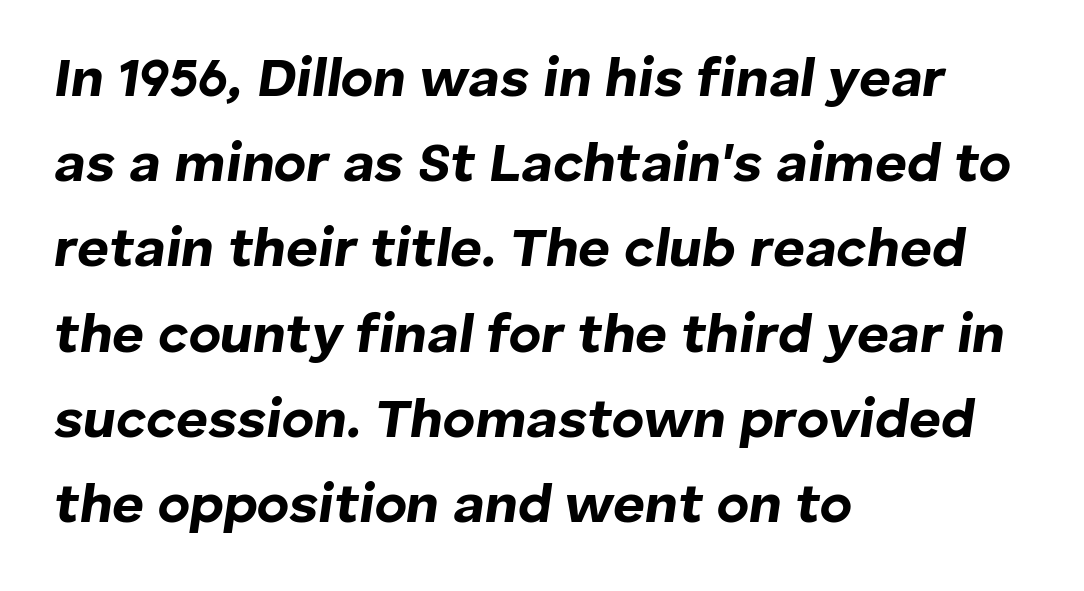
{"italic": "yes", "lean": "right", "slant_degrees": 8, "bold": "yes", "weight": "bold", "width": "normal", "stroke_contrast": "low", "x_height": "medium", "monospaced": "no", "underline": "no", "align": "left", "line_spacing": "normal", "line_spacing_ratio": 1.55, "letter_spacing": "normal", "letter_spacing_em": 0.0, "glyph_px": 55}
